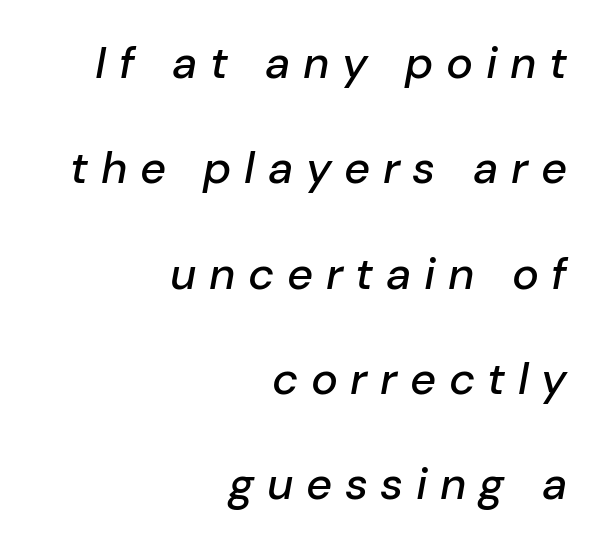
Underline: absent. The gaps between neighbouring characters are conspicuously large. You could not count columns in this text — the font is proportionally spaced. Posture: slanted.
